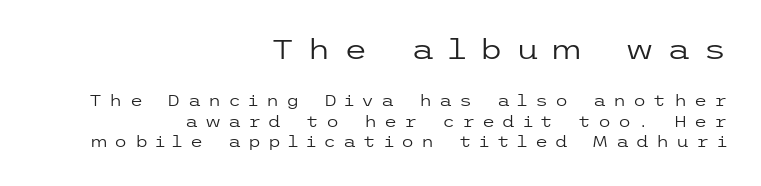
Compare the two chunks: the upper has the greater cap height. Italic? Not at all — the glyphs are vertical. A flush-right, rag-left setting is used for this passage. No chunkiness to these letters — they're not bold.
